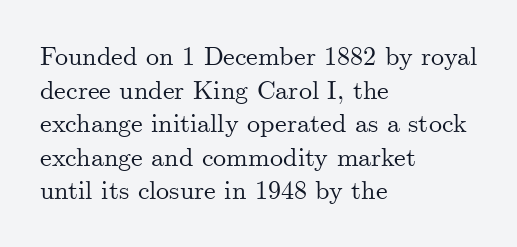
The zone under the glyphs is completely vacant. Line starts are locked; line ends wander. Look at the tracking — it's just the regular setting, nothing added. Horizontal bands of white between lines are of average thickness.
